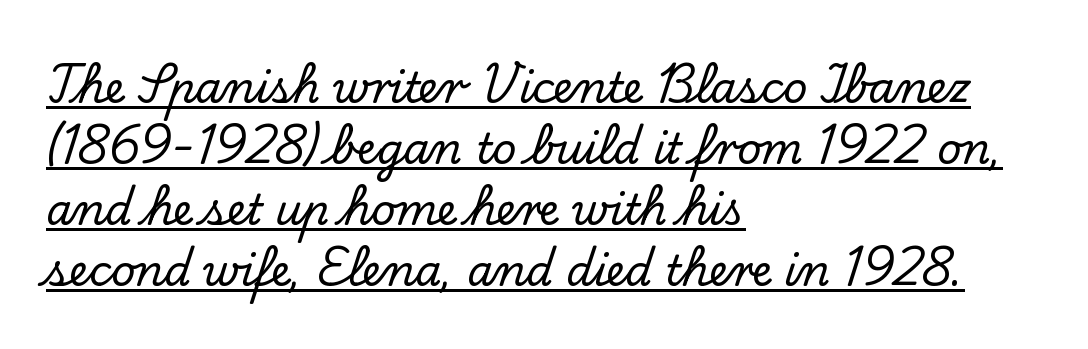
Q: Is the text italic (slanted)? A: Yes.
Q: Is the typeface a serif or a sans-serif typeface? A: Serif.
Q: Is the text underlined? A: Yes.
Q: How is the paragraph aligned? A: Left-aligned.
Q: Is the spacing between letters normal or unusually wide? A: Normal.
Q: Is the spacing between lines tight, normal or loose? A: Normal.
Q: Width (condensed, normal, or wide)? A: Normal.
Q: Stroke contrast? A: Low.
Q: x-height? A: Small.
Q: Monospaced? A: No.
